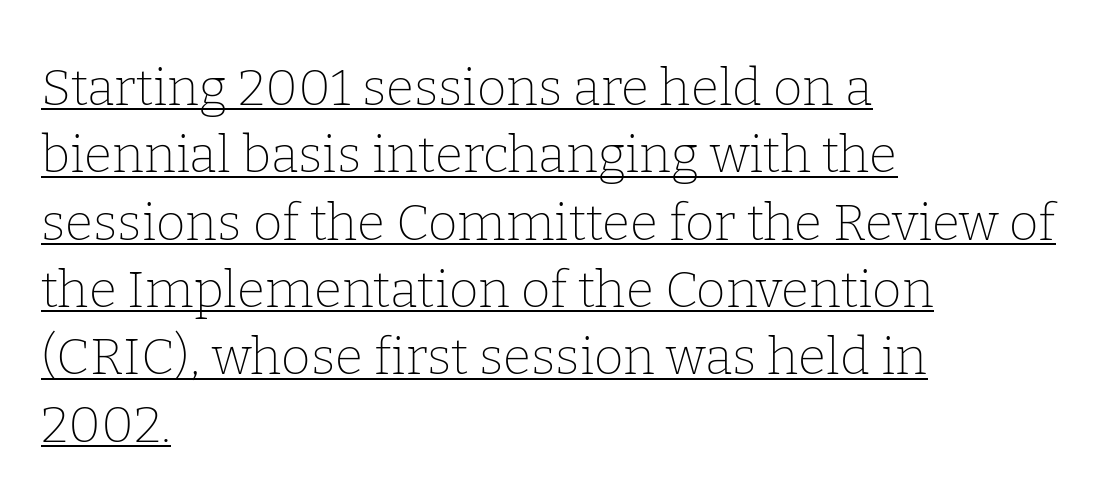
Horizontal bands of white between lines are of average thickness. No extra tracking has been applied to these lines. Line starts are locked; line ends wander. Spacing verdict: proportional, widths tailored to each character. This sample carries an underscore along the baseline area.
